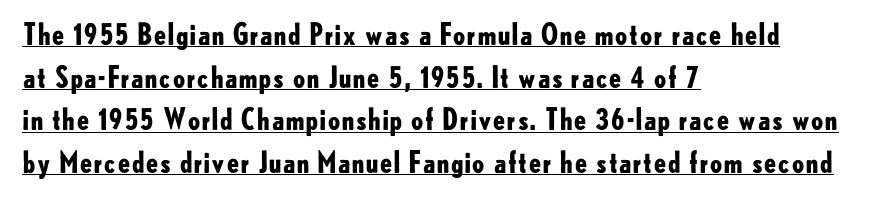
The image shows 29 px bold sans-serif type, upright; set left-aligned, normal line spacing (1.47x), normal letter spacing, underlined; low stroke contrast and a small x-height.
